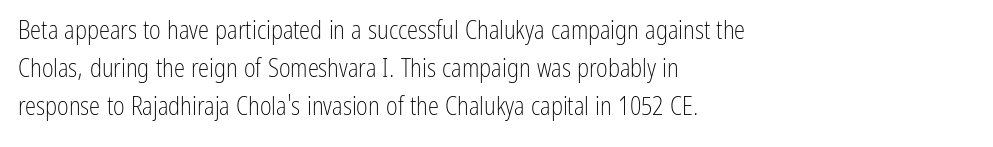
The image shows 25 px text type, upright; set left-aligned, normal line spacing (1.52x), normal letter spacing, not underlined.
